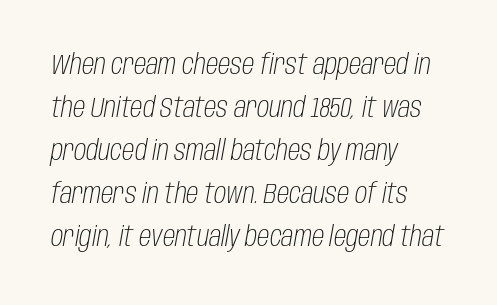
{"italic": "yes", "lean": "right", "slant_degrees": 10, "bold": "no", "weight": "light", "width": "condensed", "stroke_contrast": "low", "x_height": "large", "monospaced": "no", "underline": "no", "align": "left", "line_spacing": "normal", "line_spacing_ratio": 1.54, "letter_spacing": "normal", "letter_spacing_em": 0.0, "glyph_px": 28}
